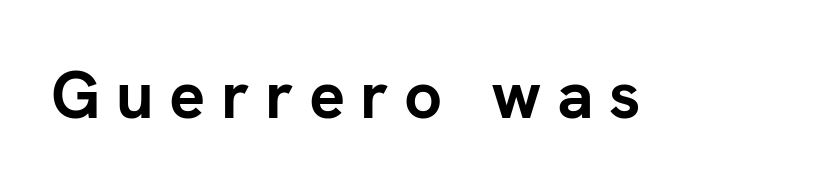
The image shows 67 px semibold sans-serif type, upright; set unusually wide letter spacing (+0.23 em), not underlined; low stroke contrast and a medium x-height.
